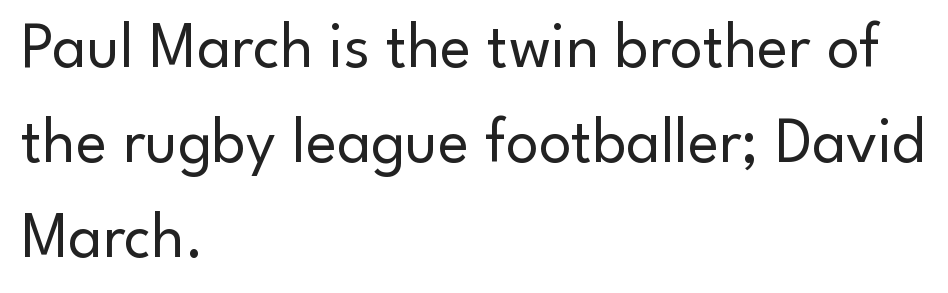
Weight: not bold — regular or lighter. This sample keeps an unexceptional amount of space between lines. The words here are not underlined. Here the designer chose a conventional face with non-uniform glyph widths. The type sits square on the baseline with zero lean. What stands out about the letter spacing? Nothing — it is the standard amount.
